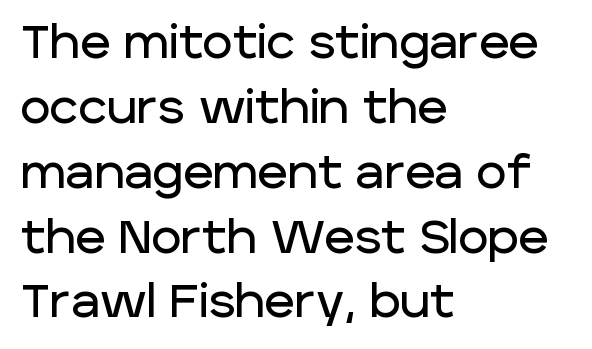
The image shows 46 px sans-serif type, upright; set left-aligned, normal line spacing (1.41x), normal letter spacing, not underlined; low stroke contrast and a large x-height.
